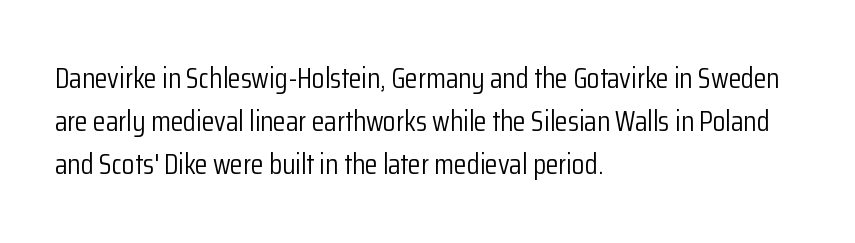
Q: Is the text bold? A: No.
Q: Is the text italic (slanted)? A: No, it is upright.
Q: Is the typeface a serif or a sans-serif typeface? A: Sans-serif.
Q: Is the text underlined? A: No.
Q: How is the paragraph aligned? A: Left-aligned.
Q: Is the spacing between letters normal or unusually wide? A: Normal.
Q: Is the spacing between lines tight, normal or loose? A: Normal.
Q: Width (condensed, normal, or wide)? A: Condensed.
Q: Stroke contrast? A: Low.
Q: x-height? A: Medium.
Q: Monospaced? A: No.
